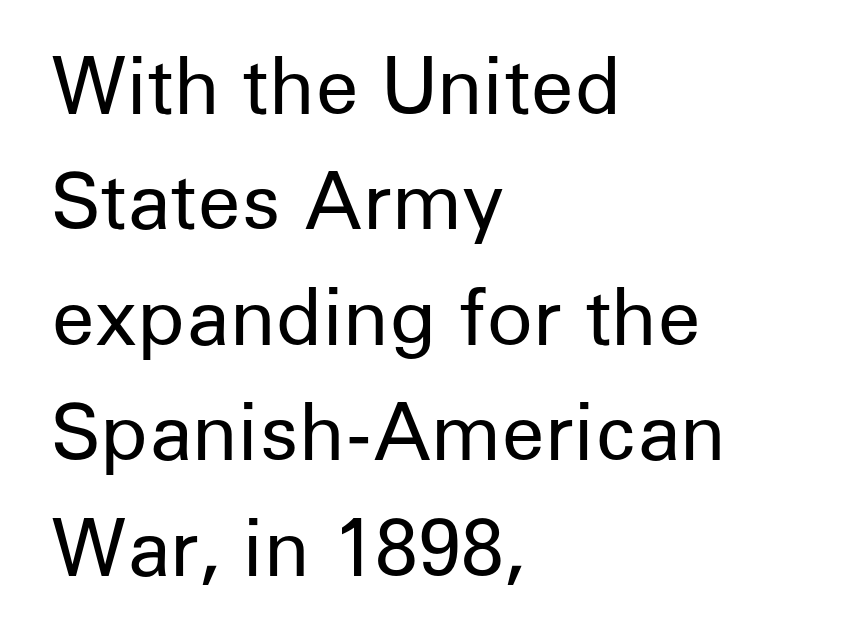
Compared with typical paragraphs, the rows here are spaced about the same. Bold? No — there's no thickening of the strokes. The type sits square on the baseline with zero lean. Check the space under the baseline: it is left empty.
